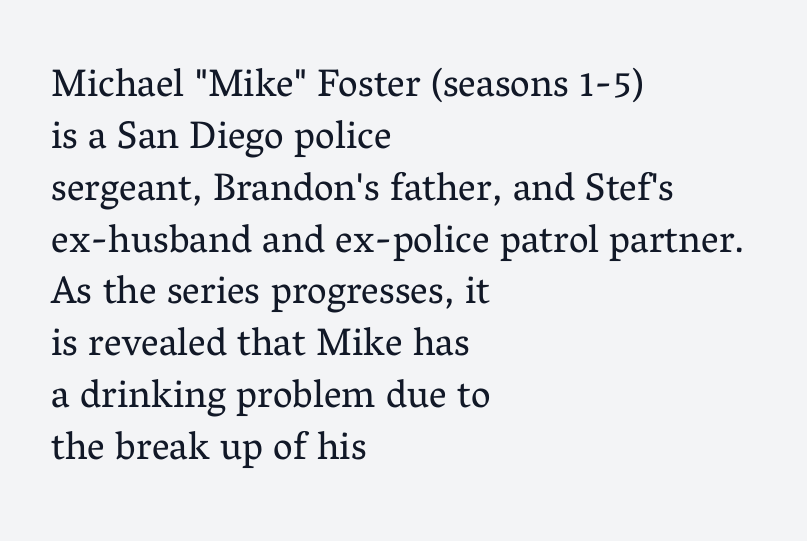
Q: Is the text bold? A: No.
Q: Is the text italic (slanted)? A: No, it is upright.
Q: Is the typeface a serif or a sans-serif typeface? A: Serif.
Q: Is the text underlined? A: No.
Q: How is the paragraph aligned? A: Left-aligned.
Q: Is the spacing between letters normal or unusually wide? A: Normal.
Q: Is the spacing between lines tight, normal or loose? A: Normal.
Q: Width (condensed, normal, or wide)? A: Normal.
Q: Stroke contrast? A: Medium.
Q: x-height? A: Medium.
Q: Monospaced? A: No.
